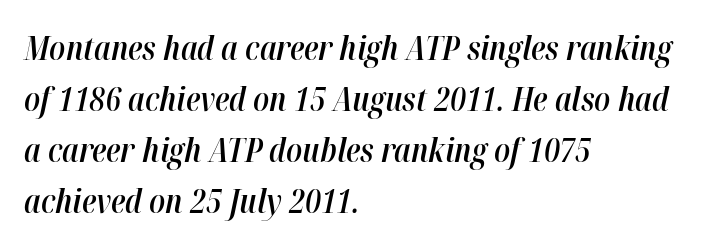
{"italic": "yes", "lean": "right", "slant_degrees": 12, "bold": "semi", "weight": "semibold", "width": "condensed", "stroke_contrast": "high", "x_height": "medium", "monospaced": "no", "underline": "no", "align": "left", "line_spacing": "normal", "line_spacing_ratio": 1.55, "letter_spacing": "normal", "letter_spacing_em": 0.0, "glyph_px": 33}
